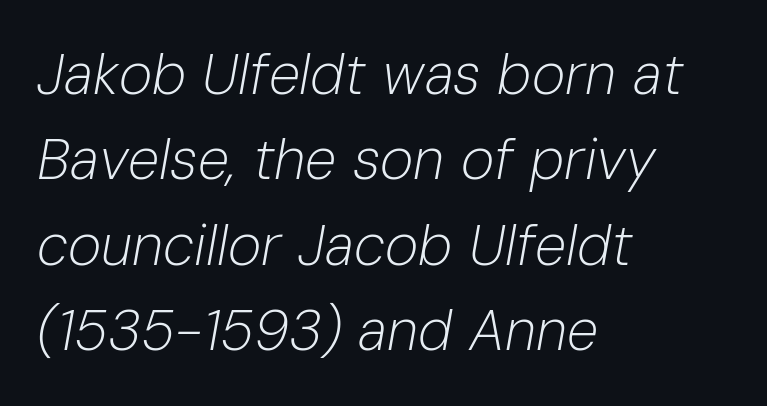
The image shows 57 px light type, italic (leaning right); set left-aligned, normal line spacing (1.5x), normal letter spacing, not underlined; low stroke contrast and a medium x-height.
